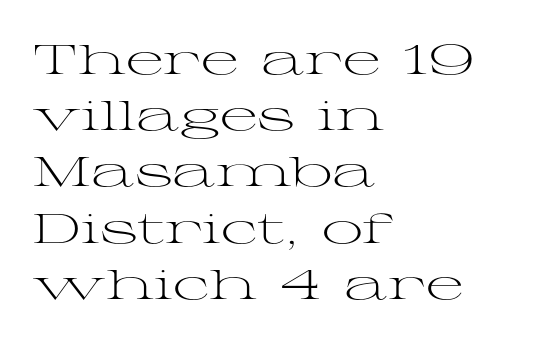
The image shows 41 px light, wide serif type, upright; set left-aligned, normal line spacing (1.37x), normal letter spacing, not underlined; medium stroke contrast and a medium x-height.
